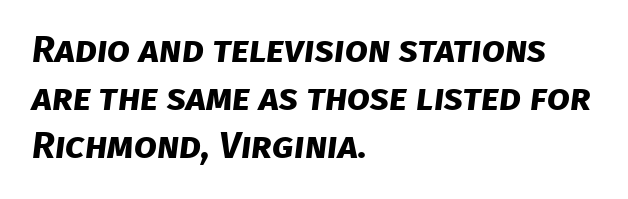
Q: Is the text bold? A: Yes.
Q: Is the typeface a serif or a sans-serif typeface? A: Sans-serif.
Q: Is the text underlined? A: No.
Q: How is the paragraph aligned? A: Left-aligned.
Q: Is the spacing between letters normal or unusually wide? A: Normal.
Q: Is the spacing between lines tight, normal or loose? A: Normal.
Q: Width (condensed, normal, or wide)? A: Normal.
Q: Stroke contrast? A: Low.
Q: x-height? A: Large.
Q: Monospaced? A: No.
